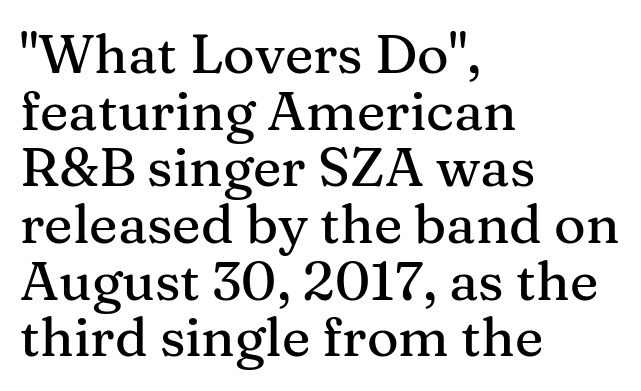
{"serif": "yes", "italic": "no", "width": "normal", "stroke_contrast": "medium", "x_height": "medium", "monospaced": "no", "underline": "no", "align": "left", "line_spacing": "tight", "line_spacing_ratio": 1.05, "letter_spacing": "normal", "letter_spacing_em": 0.0, "glyph_px": 54}
